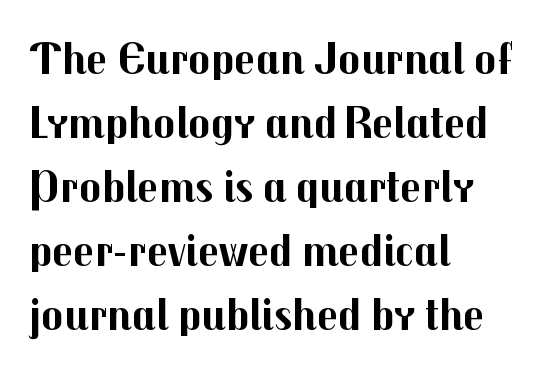
{"serif": "no", "italic": "no", "bold": "yes", "weight": "bold", "width": "normal", "stroke_contrast": "medium", "x_height": "medium", "monospaced": "no", "underline": "no", "align": "left", "line_spacing": "normal", "line_spacing_ratio": 1.39, "letter_spacing": "normal", "letter_spacing_em": 0.0, "glyph_px": 46}
